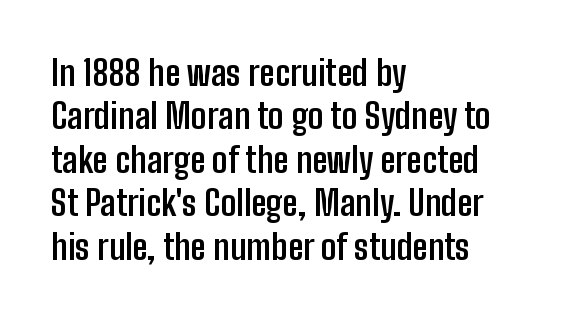
Q: Is the text bold? A: Yes.
Q: Is the text italic (slanted)? A: No, it is upright.
Q: Is the typeface a serif or a sans-serif typeface? A: Sans-serif.
Q: Is the text underlined? A: No.
Q: How is the paragraph aligned? A: Left-aligned.
Q: Is the spacing between letters normal or unusually wide? A: Normal.
Q: Width (condensed, normal, or wide)? A: Condensed.
Q: Stroke contrast? A: Low.
Q: x-height? A: Medium.
Q: Monospaced? A: No.
